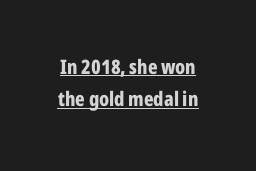
The image shows 20 px bold type, upright; set normal line spacing (1.61x), normal letter spacing, underlined.
